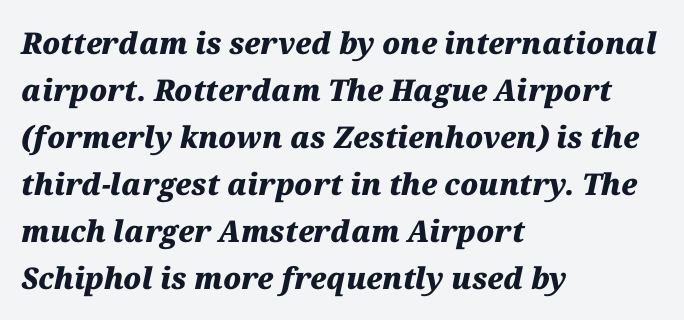
The image shows 30 px heavy type, italic (leaning right); set left-aligned, normal line spacing (1.57x), normal letter spacing, not underlined; medium stroke contrast and a medium x-height.
